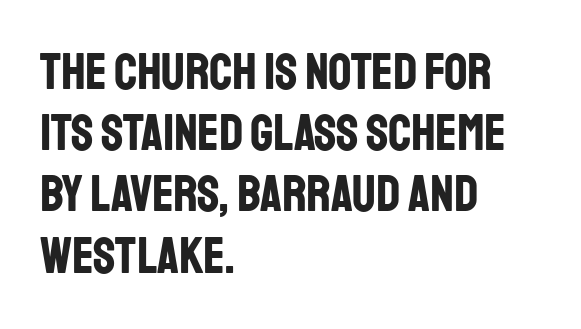
{"serif": "no", "italic": "no", "bold": "yes", "weight": "bold", "width": "condensed", "stroke_contrast": "low", "x_height": "large", "monospaced": "no", "underline": "no", "align": "left", "line_spacing_ratio": 1.2, "letter_spacing": "normal", "letter_spacing_em": 0.0, "glyph_px": 51}
